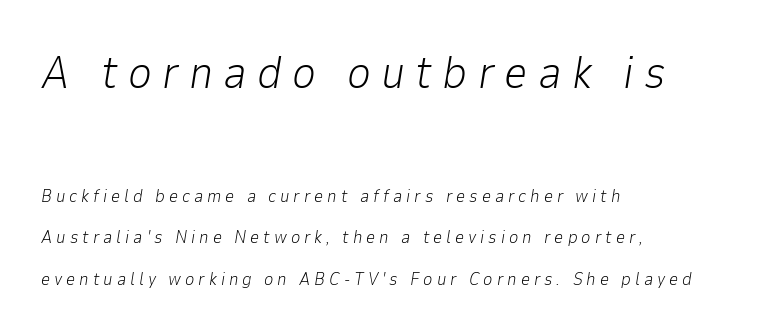
The string is rendered with underlining switched off. No heavy texture on the line: the type isn't bold. Here the first block reads like a headline and the second like body copy. Compared with a centered layout, this one pins lines to the left instead.
